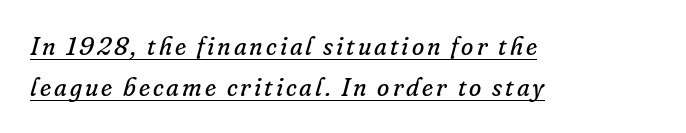
{"italic": "yes", "lean": "right", "slant_degrees": 16, "bold": "no", "underline": "yes", "align": "left", "line_spacing": "normal", "line_spacing_ratio": 1.64, "glyph_px": 25}
